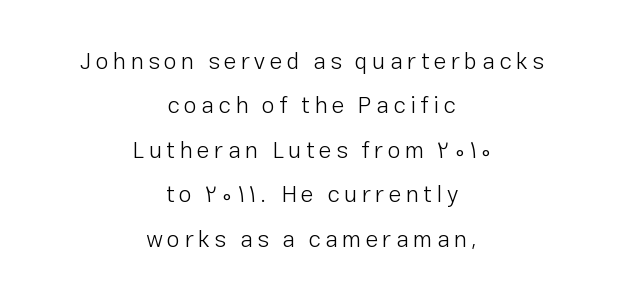
Q: Is the text bold? A: No.
Q: Is the text italic (slanted)? A: No, it is upright.
Q: Is the text underlined? A: No.
Q: How is the paragraph aligned? A: Centered.
Q: Is the spacing between letters normal or unusually wide? A: Unusually wide.
Q: Is the spacing between lines tight, normal or loose? A: Loose.
